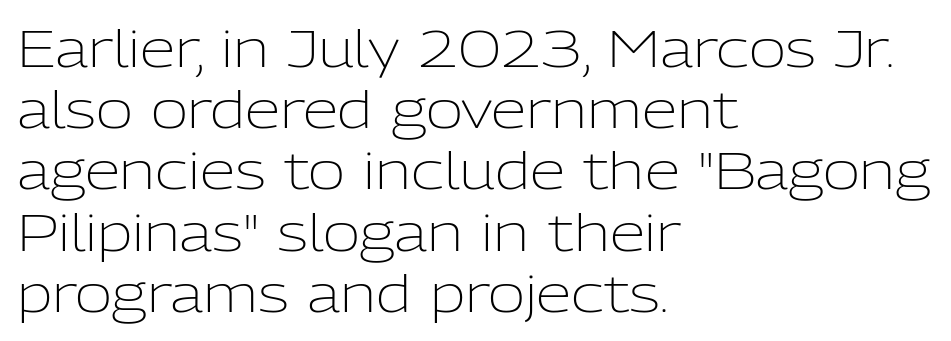
Q: Is the text bold? A: No.
Q: Is the text italic (slanted)? A: No, it is upright.
Q: Is the typeface a serif or a sans-serif typeface? A: Sans-serif.
Q: Is the text underlined? A: No.
Q: How is the paragraph aligned? A: Left-aligned.
Q: Is the spacing between letters normal or unusually wide? A: Normal.
Q: Width (condensed, normal, or wide)? A: Normal.
Q: Stroke contrast? A: Low.
Q: x-height? A: Medium.
Q: Monospaced? A: No.
